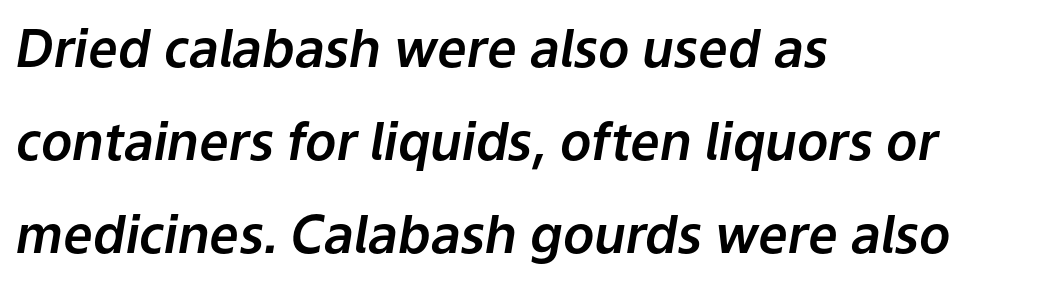
The image shows 52 px text type, italic (leaning right); set left-aligned, line spacing 1.79x, normal letter spacing, not underlined; low stroke contrast and a medium x-height.
